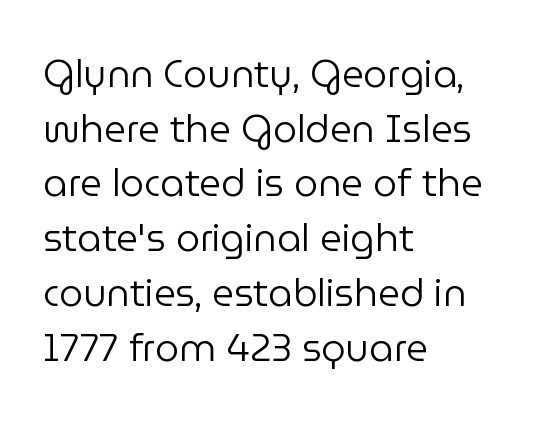
The image shows 38 px regular-weight sans-serif type, upright; set left-aligned, normal line spacing (1.44x), normal letter spacing, not underlined; low stroke contrast and a medium x-height.
